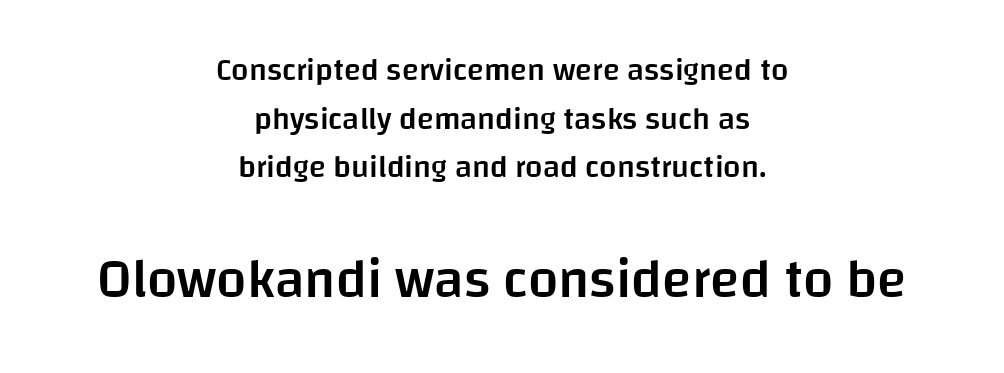
{"serif": "no", "italic": "no", "bold": "semi", "weight": "semibold", "width": "normal", "stroke_contrast": "low", "x_height": "large", "monospaced": "no", "underline": "no", "align": "center", "line_spacing": "normal", "line_spacing_ratio": 1.57, "letter_spacing": "normal", "letter_spacing_em": 0.0, "larger_block": "second", "size_ratio": 1.74, "glyph_px": 54}
